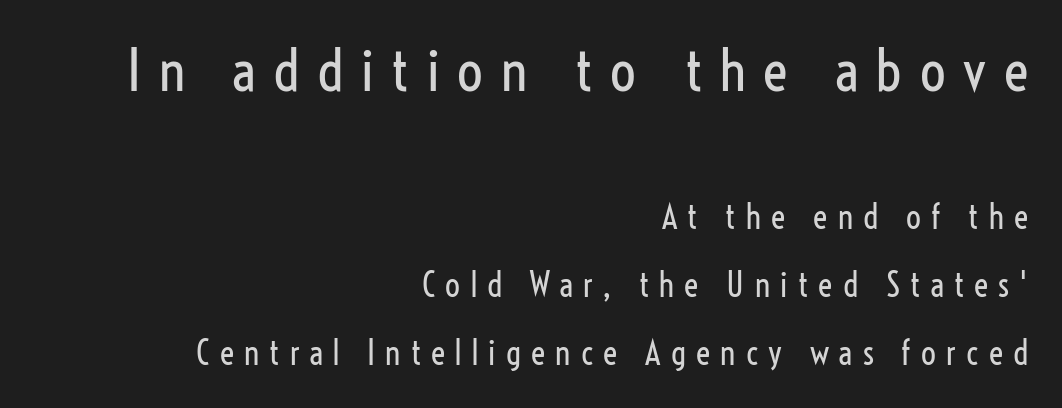
The image shows 57 px regular-weight, condensed sans-serif type, upright; set right-aligned, loose line spacing (2.05x), unusually wide letter spacing (+0.31 em), not underlined; the first (top) block is 1.73x larger; low stroke contrast and a medium x-height.
